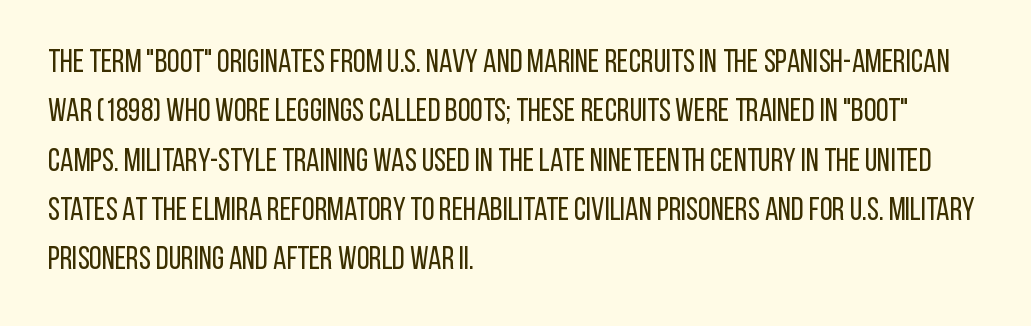
Q: Is the text bold? A: No.
Q: Is the text italic (slanted)? A: No, it is upright.
Q: Is the typeface a serif or a sans-serif typeface? A: Sans-serif.
Q: Is the text underlined? A: No.
Q: How is the paragraph aligned? A: Left-aligned.
Q: Is the spacing between letters normal or unusually wide? A: Normal.
Q: Is the spacing between lines tight, normal or loose? A: Normal.
Q: Width (condensed, normal, or wide)? A: Condensed.
Q: Stroke contrast? A: Low.
Q: x-height? A: Large.
Q: Monospaced? A: No.
